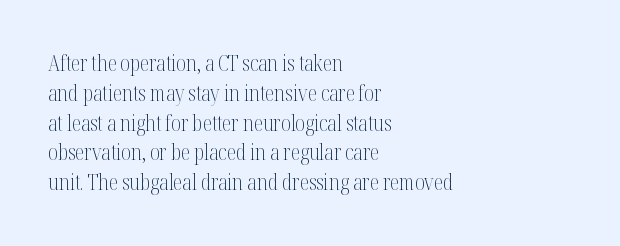
{"italic": "no", "bold": "no", "underline": "no", "align": "left", "line_spacing": "normal", "line_spacing_ratio": 1.42, "letter_spacing": "normal", "letter_spacing_em": 0.0, "glyph_px": 21}
